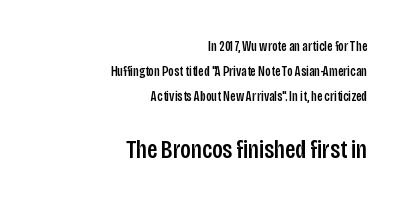
This is the regular roman posture of the typeface. Bigger letters appear in the bottom chunk; the top chunk is reduced. Typeset ragged left — the right edge is the straight one. The type is set solid horizontally, with unmodified tracking. Descenders hang freely into open space.
